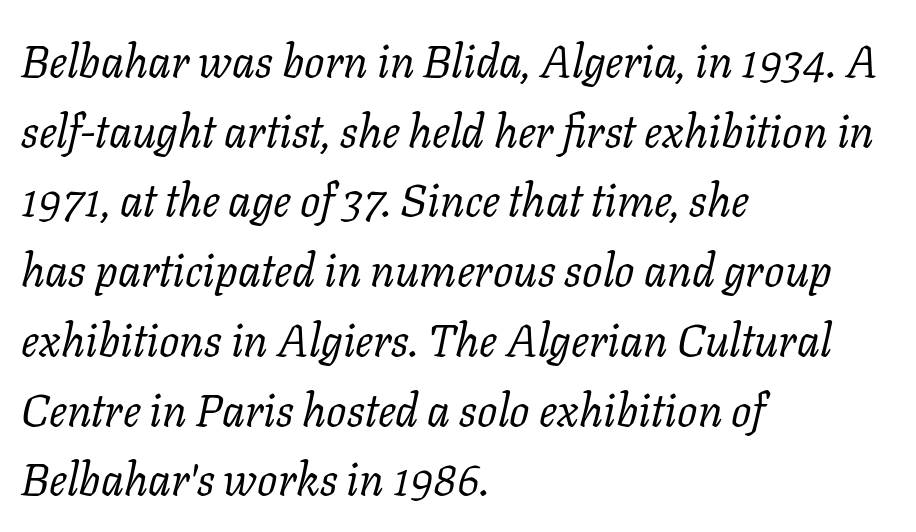
Q: Is the text bold? A: No.
Q: Is the text italic (slanted)? A: Yes, it leans right by about 11 degrees.
Q: Is the typeface a serif or a sans-serif typeface? A: Serif.
Q: Is the text underlined? A: No.
Q: How is the paragraph aligned? A: Left-aligned.
Q: Is the spacing between letters normal or unusually wide? A: Normal.
Q: Is the spacing between lines tight, normal or loose? A: Normal.
Q: Width (condensed, normal, or wide)? A: Normal.
Q: Stroke contrast? A: Low.
Q: x-height? A: Medium.
Q: Monospaced? A: No.
